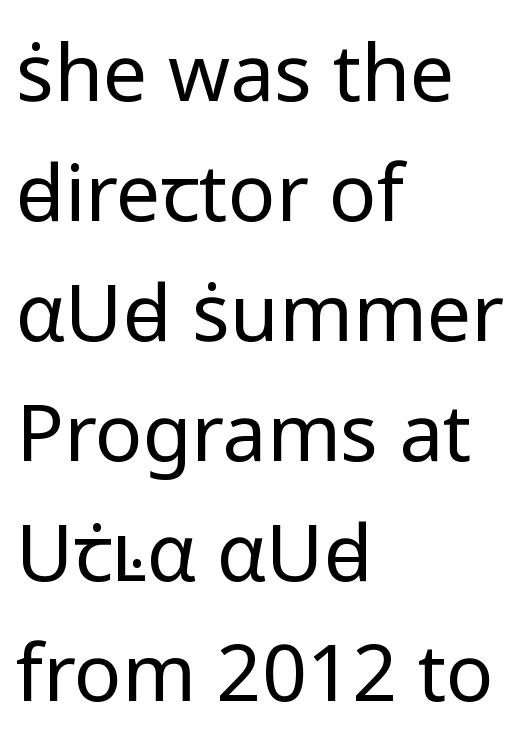
Nothing sits at the stroke ends, so this counts as sans-serif. This reads as an unemphasized weight, regular at the heaviest. Type without underlining. No italicization has been applied; the sample stays upright. The horizontal fit of the characters is conventional and even. Where is the straight margin? On the left.
